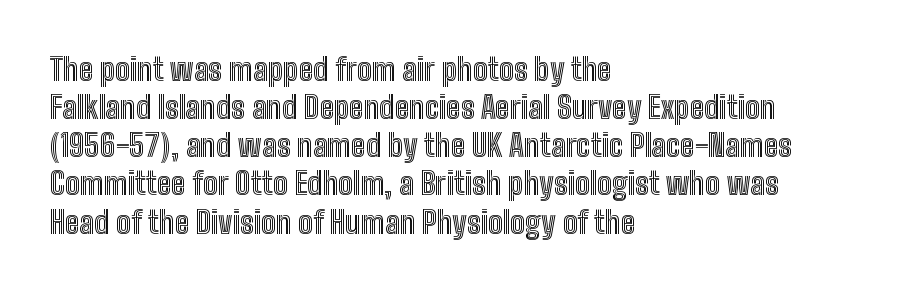
Q: Is the text italic (slanted)? A: No, it is upright.
Q: Is the text underlined? A: No.
Q: How is the paragraph aligned? A: Left-aligned.
Q: Is the spacing between letters normal or unusually wide? A: Normal.
Q: Width (condensed, normal, or wide)? A: Condensed.
Q: x-height? A: Medium.
Q: Monospaced? A: No.
